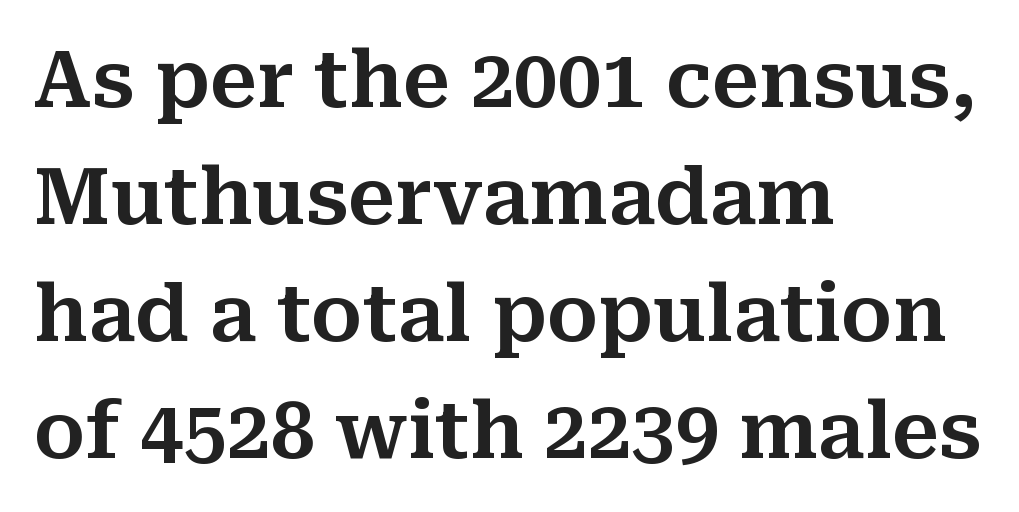
{"serif": "yes", "italic": "no", "width": "normal", "stroke_contrast": "medium", "x_height": "medium", "monospaced": "no", "underline": "no", "align": "left", "line_spacing": "normal", "line_spacing_ratio": 1.5, "letter_spacing": "normal", "letter_spacing_em": 0.0, "glyph_px": 78}
